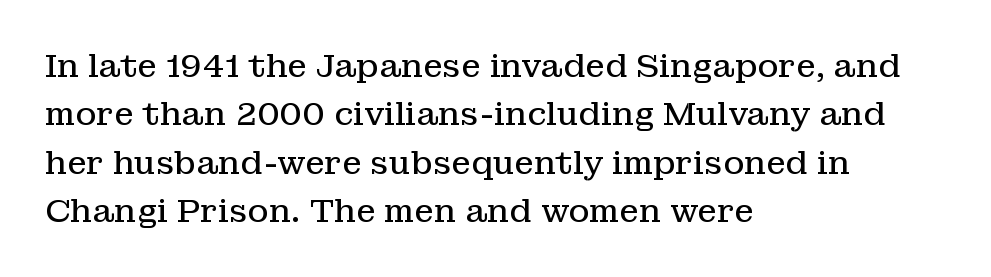
These lines are set flush left with a ragged right edge. How would I describe the line gaps? Plain and ordinary. Compared with a typical body face, this is equally light or lighter still. If you drew a line through each stem, it would be perfectly vertical. Look at the tracking — it's just the regular setting, nothing added. Decoration check: the copy has no underline.
